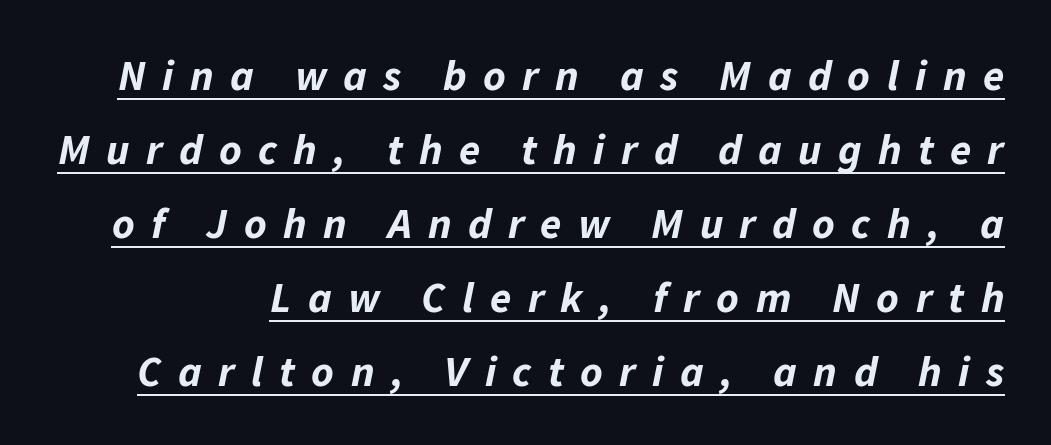
Spacing between characters has been opened up far beyond the box default. Every letter is thick-stroked: bold, no question. The whole block is typeset with a tilt. The rendering uses the underline text-decoration.
